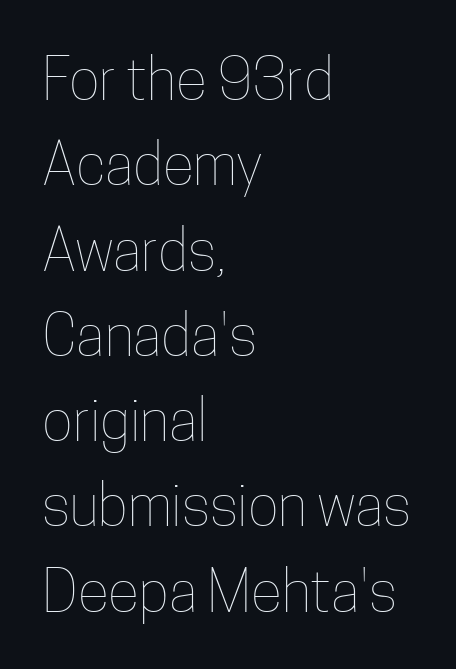
A typesetter would call this leading conventional body-copy spacing. One-word summary of the alignment: left. Unbolded letterforms with no extra heft. Descender tails drop into unmarked territory. The typography opts for an upright posture over an oblique one. Nobody touched the tracking dial on this one.
